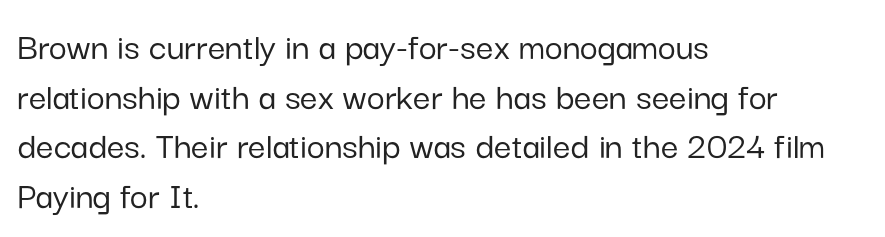
Q: Is the text italic (slanted)? A: No, it is upright.
Q: Is the typeface a serif or a sans-serif typeface? A: Sans-serif.
Q: Is the text underlined? A: No.
Q: How is the paragraph aligned? A: Left-aligned.
Q: Is the spacing between letters normal or unusually wide? A: Normal.
Q: Is the spacing between lines tight, normal or loose? A: Normal.
Q: Width (condensed, normal, or wide)? A: Normal.
Q: Stroke contrast? A: Low.
Q: x-height? A: Medium.
Q: Monospaced? A: No.
